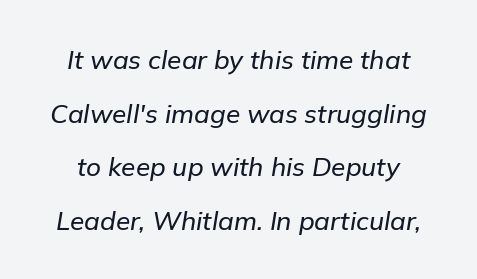
The image shows 26 px text type, italic (leaning right); set loose line spacing (2.06x), normal letter spacing, not underlined.
